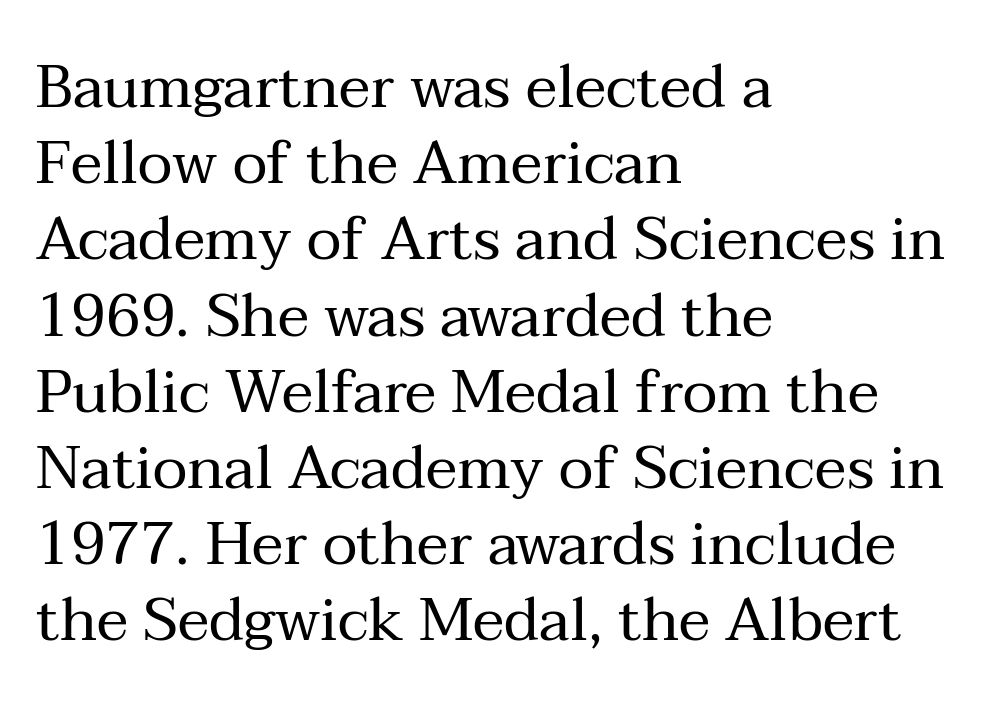
Note: serifs present on the glyphs. Regular leading. Nothing heavy about these letters — not bold at all. Where is the straight margin? On the left.
